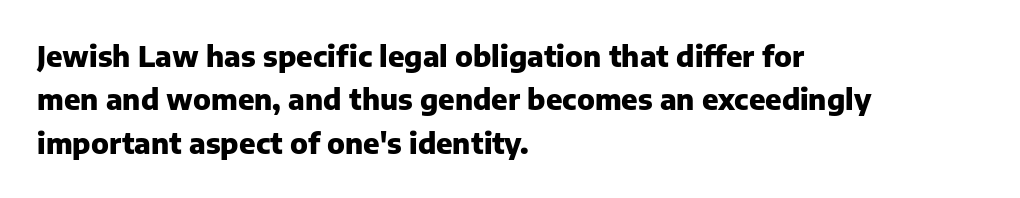
Q: Is the text bold? A: Yes.
Q: Is the text italic (slanted)? A: No, it is upright.
Q: Is the typeface a serif or a sans-serif typeface? A: Sans-serif.
Q: Is the text underlined? A: No.
Q: How is the paragraph aligned? A: Left-aligned.
Q: Is the spacing between letters normal or unusually wide? A: Normal.
Q: Is the spacing between lines tight, normal or loose? A: Normal.
Q: Width (condensed, normal, or wide)? A: Normal.
Q: Stroke contrast? A: Low.
Q: x-height? A: Medium.
Q: Monospaced? A: No.
